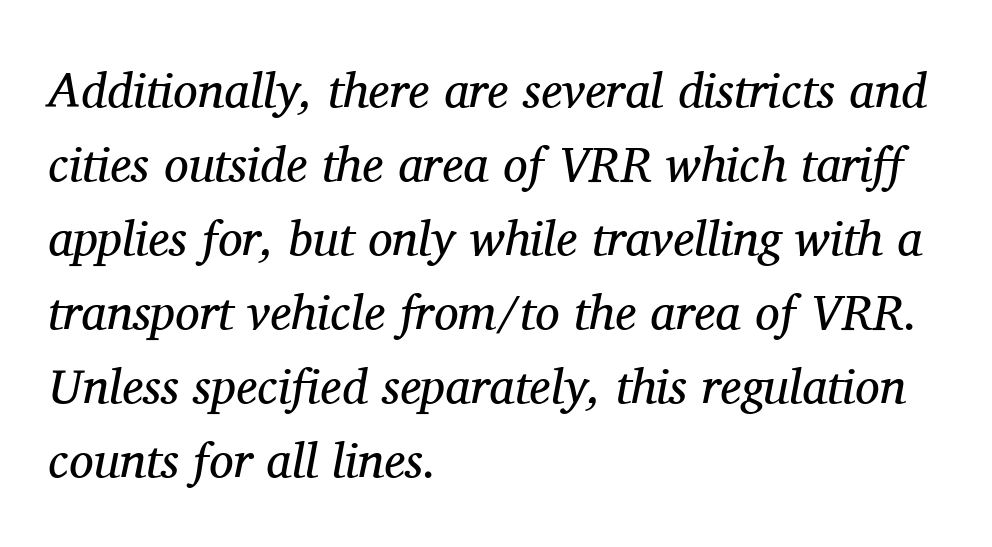
The image shows 49 px regular-weight serif type, italic (leaning right); set left-aligned, normal line spacing (1.51x), normal letter spacing, not underlined; medium stroke contrast and a medium x-height.
